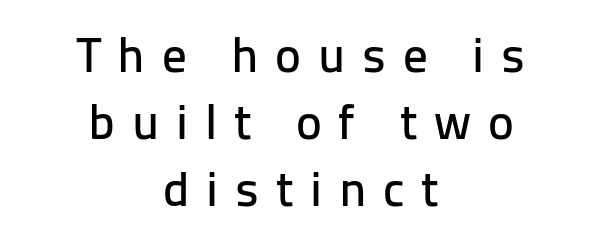
{"serif": "no", "italic": "no", "width": "normal", "stroke_contrast": "low", "x_height": "medium", "monospaced": "no", "underline": "no", "align": "center", "line_spacing": "normal", "line_spacing_ratio": 1.37, "letter_spacing": "wide", "letter_spacing_em": 0.34, "glyph_px": 49}
